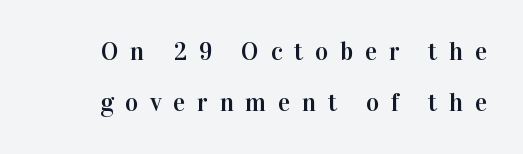
{"italic": "no", "underline": "no", "line_spacing": "loose", "line_spacing_ratio": 2.03, "letter_spacing": "wide", "letter_spacing_em": 0.47, "glyph_px": 25}
